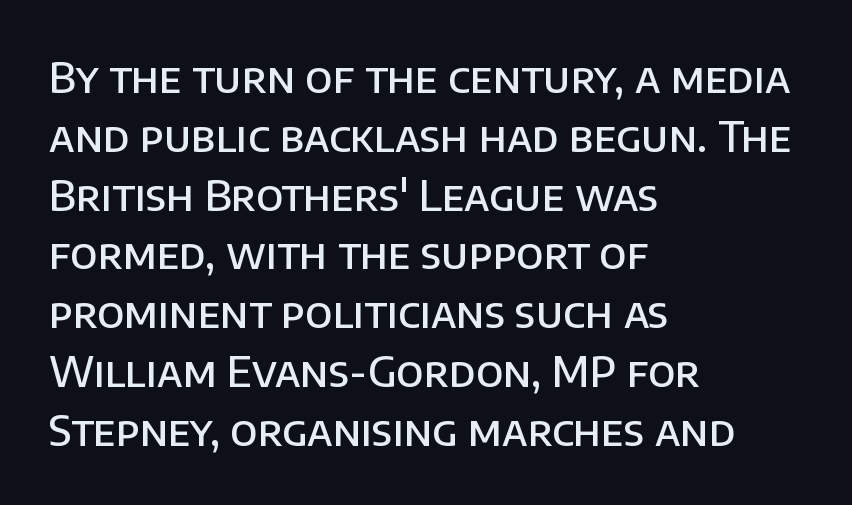
Rendered with straight, roman letterforms. Serifs: no, the terminals of the letterforms are clean. These lines are rendered in a variable-pitch font. Words float on clear page, feet unadorned.
